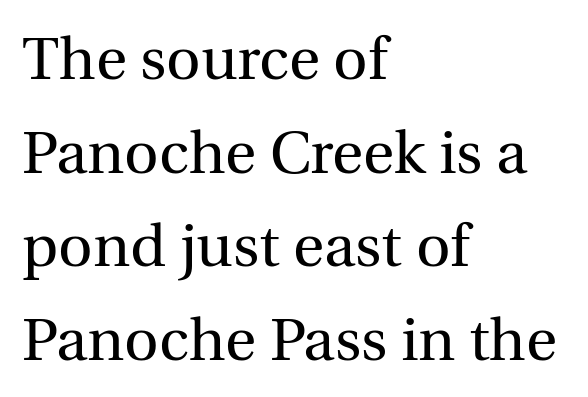
{"serif": "yes", "italic": "no", "bold": "no", "weight": "regular", "width": "normal", "x_height": "medium", "monospaced": "no", "underline": "no", "align": "left", "line_spacing": "normal", "line_spacing_ratio": 1.56, "letter_spacing": "normal", "letter_spacing_em": 0.0, "glyph_px": 60}
